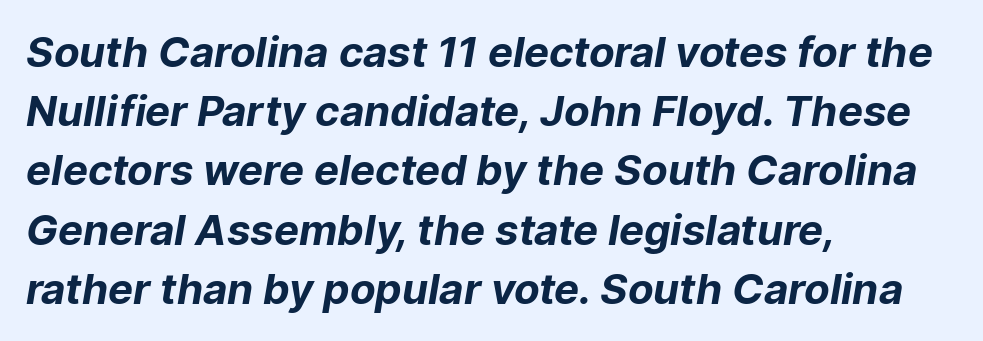
The image shows 42 px bold sans-serif type; set left-aligned, normal line spacing (1.41x), normal letter spacing, not underlined; low stroke contrast and a medium x-height.
